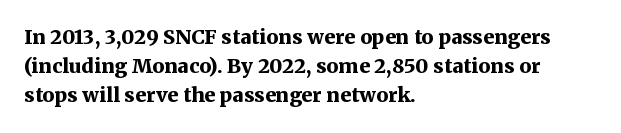
The glyphs are unaccompanied by any horizontal stroke below them. Line spacing here is normal. It's the straight-up-and-down kind of type. A dark, heavy texture on the line: the type is bold. The text block is weighted toward the left margin, trailing off unevenly rightward. Characters follow at the spacing the type designer built in.
